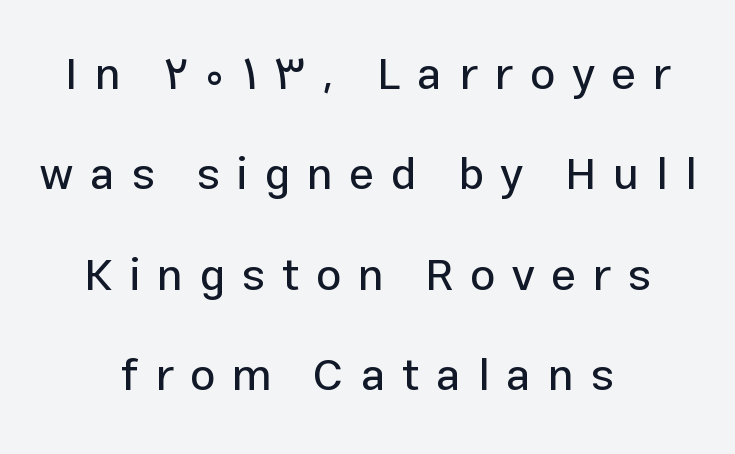
{"serif": "no", "italic": "no", "width": "normal", "stroke_contrast": "low", "x_height": "medium", "monospaced": "no", "underline": "no", "align": "center", "line_spacing": "loose", "line_spacing_ratio": 2.23, "letter_spacing": "wide", "letter_spacing_em": 0.37, "glyph_px": 45}
